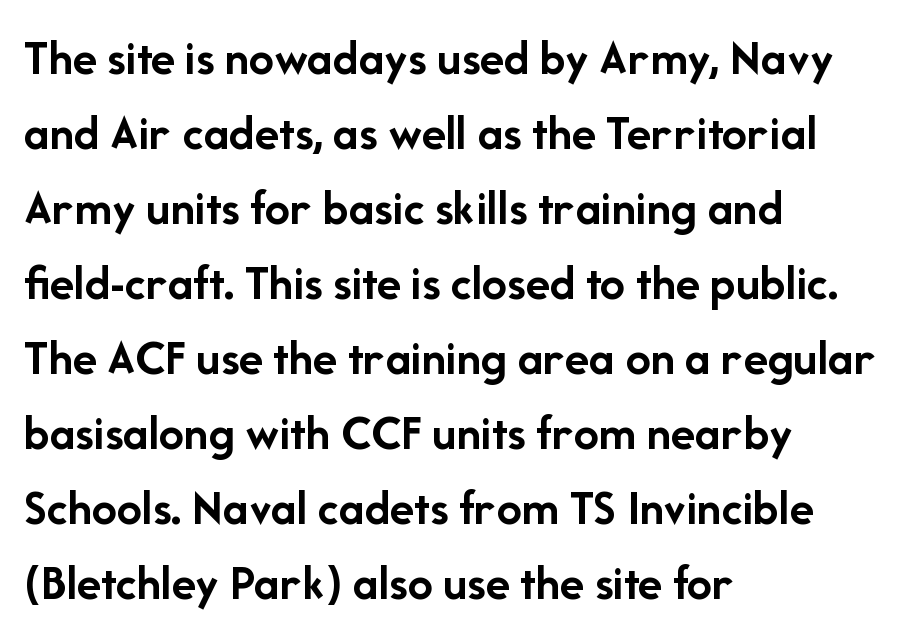
Q: Is the text bold? A: Yes.
Q: Is the text italic (slanted)? A: No, it is upright.
Q: Is the typeface a serif or a sans-serif typeface? A: Sans-serif.
Q: Is the text underlined? A: No.
Q: How is the paragraph aligned? A: Left-aligned.
Q: Is the spacing between letters normal or unusually wide? A: Normal.
Q: Is the spacing between lines tight, normal or loose? A: Normal.
Q: Width (condensed, normal, or wide)? A: Normal.
Q: Stroke contrast? A: Low.
Q: x-height? A: Medium.
Q: Monospaced? A: No.
